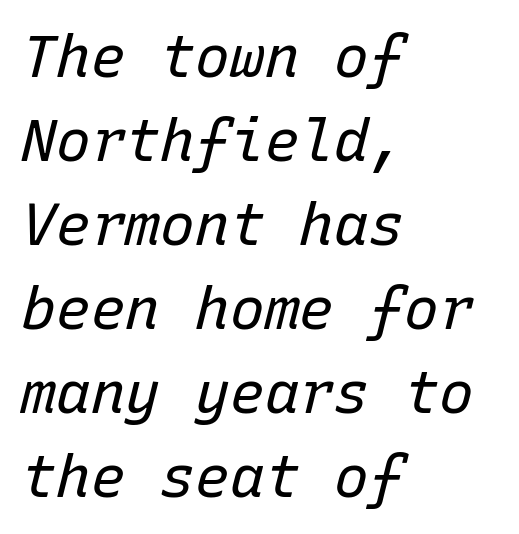
{"italic": "yes", "lean": "right", "slant_degrees": 15, "bold": "no", "weight": "regular", "width": "normal", "stroke_contrast": "low", "x_height": "medium", "monospaced": "yes", "underline": "no", "align": "left", "line_spacing": "normal", "line_spacing_ratio": 1.45, "letter_spacing": "normal", "letter_spacing_em": 0.0, "glyph_px": 58}
